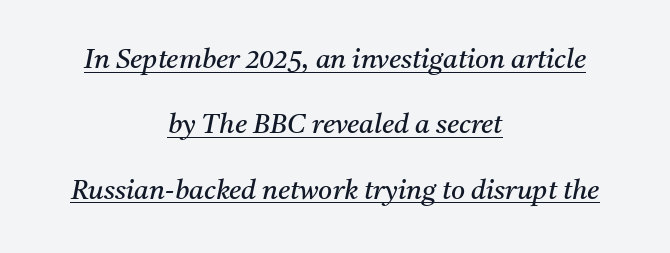
{"italic": "yes", "lean": "right", "slant_degrees": 11, "bold": "no", "underline": "yes", "align": "center", "line_spacing": "loose", "line_spacing_ratio": 2.42, "letter_spacing": "normal", "letter_spacing_em": 0.0, "glyph_px": 27}
